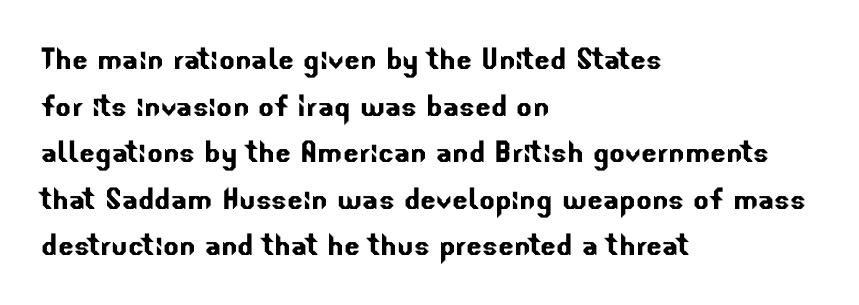
The image shows 37 px sans-serif type; set left-aligned, normal line spacing (1.26x), normal letter spacing, not underlined; low stroke contrast and a small x-height.
